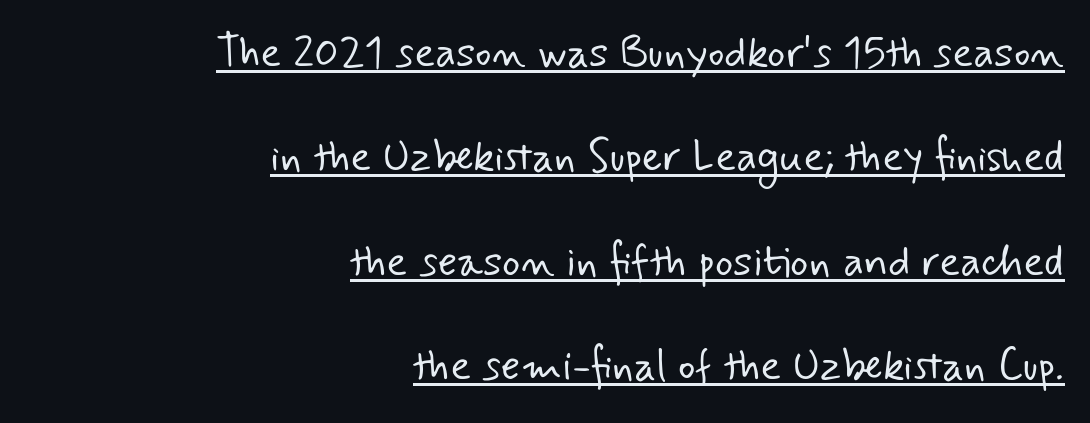
Q: Is the text bold? A: No.
Q: Is the typeface a serif or a sans-serif typeface? A: Sans-serif.
Q: Is the text underlined? A: Yes.
Q: How is the paragraph aligned? A: Right-aligned.
Q: Is the spacing between letters normal or unusually wide? A: Normal.
Q: Is the spacing between lines tight, normal or loose? A: Loose.
Q: Width (condensed, normal, or wide)? A: Normal.
Q: Stroke contrast? A: Low.
Q: x-height? A: Small.
Q: Monospaced? A: No.
